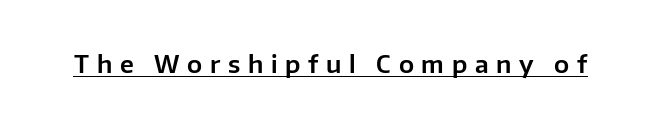
{"italic": "no", "underline": "yes", "letter_spacing": "wide", "letter_spacing_em": 0.32, "glyph_px": 24}
